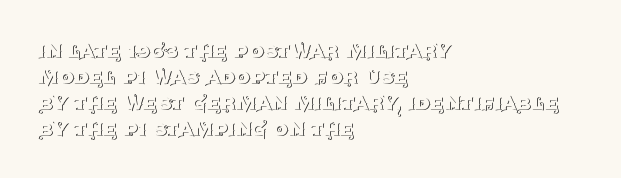
The image shows 24 px text type, upright; set left-aligned, tight line spacing (1.08x), normal letter spacing, not underlined.
